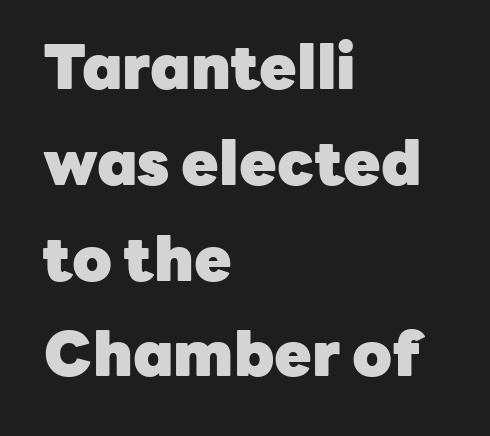
Q: Is the text bold? A: Yes.
Q: Is the text italic (slanted)? A: No, it is upright.
Q: Is the typeface a serif or a sans-serif typeface? A: Sans-serif.
Q: Is the text underlined? A: No.
Q: How is the paragraph aligned? A: Left-aligned.
Q: Is the spacing between letters normal or unusually wide? A: Normal.
Q: Is the spacing between lines tight, normal or loose? A: Normal.
Q: Width (condensed, normal, or wide)? A: Normal.
Q: Stroke contrast? A: Low.
Q: x-height? A: Medium.
Q: Monospaced? A: No.
